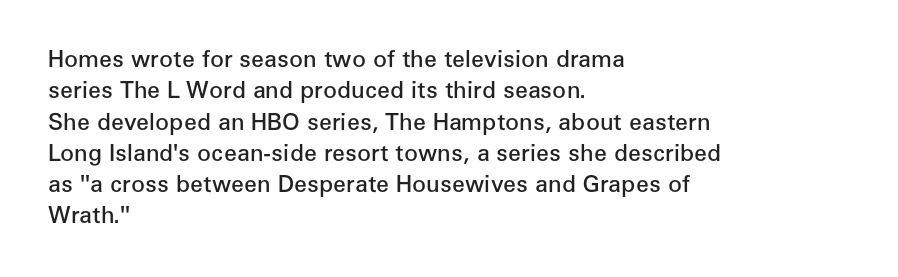
Type without underlining. Compared with an ordinary text face, these strokes are moderately heavier — a semibold. A typesetter would call this zero additional tracking. The vertical gap from one line to the next is medium.
